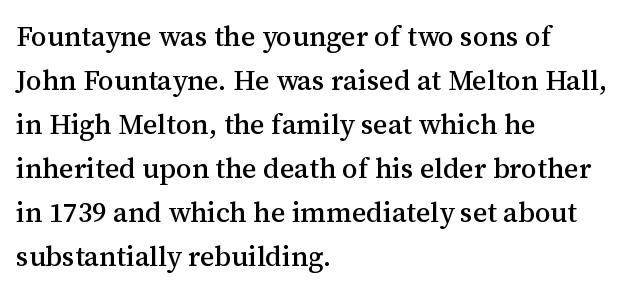
Here the glyphs are tracked normally, forming tight word shapes. The space directly below the letters is spotless. Does the leading feel generous? No, just average. Note the varied advance widths — an 'i' is clearly narrower than an 'm'. You can tell it's not italic because the verticals are truly vertical.
